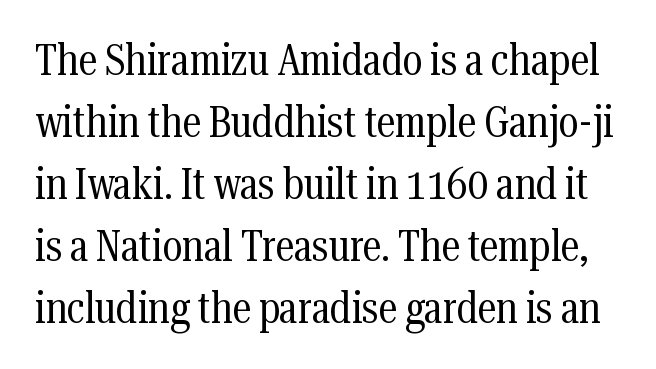
{"serif": "yes", "italic": "no", "bold": "no", "weight": "regular", "width": "condensed", "stroke_contrast": "medium", "x_height": "medium", "monospaced": "no", "underline": "no", "line_spacing": "normal", "line_spacing_ratio": 1.44, "letter_spacing": "normal", "letter_spacing_em": 0.0, "glyph_px": 43}
